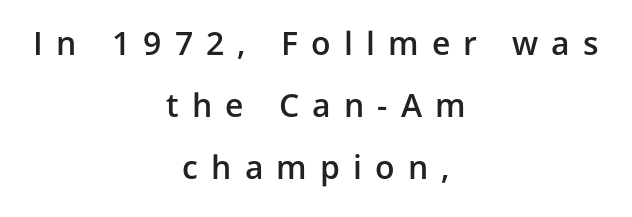
The image shows 32 px semibold sans-serif type, upright; set centered, loose line spacing (1.93x), unusually wide letter spacing (+0.41 em), not underlined; low stroke contrast and a medium x-height.
